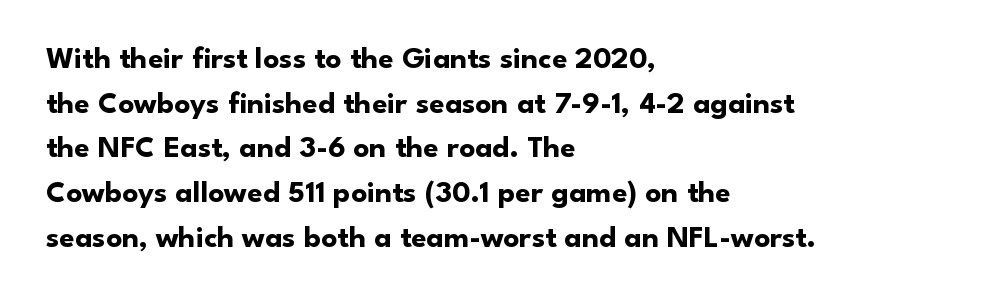
The image shows 31 px bold sans-serif type, upright; set left-aligned, normal line spacing (1.44x), normal letter spacing, not underlined; low stroke contrast and a small x-height.
